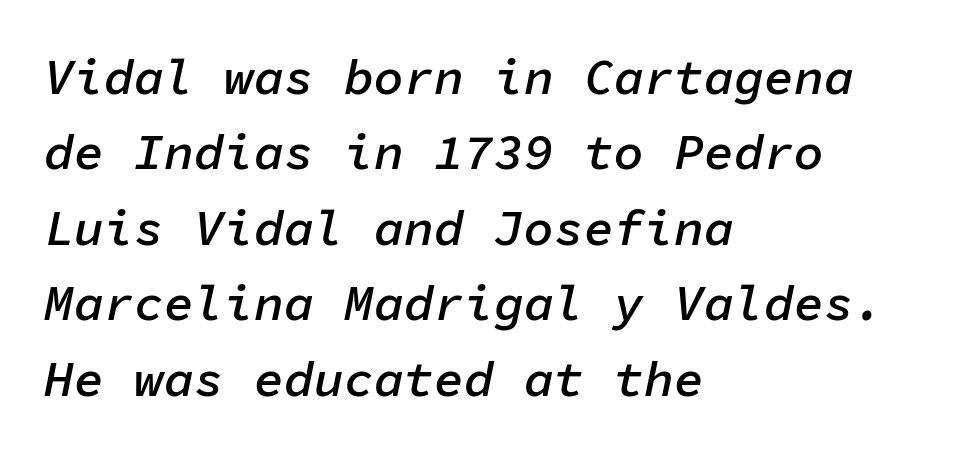
As a designer I'd log this as weight 600, semibold. There is no visible air inserted between adjacent glyphs. Quick note: interline space is typical. The space beneath each line is pristine and unruled. Is this a fixed-width face? Yes — each glyph sits in an identical cell.
